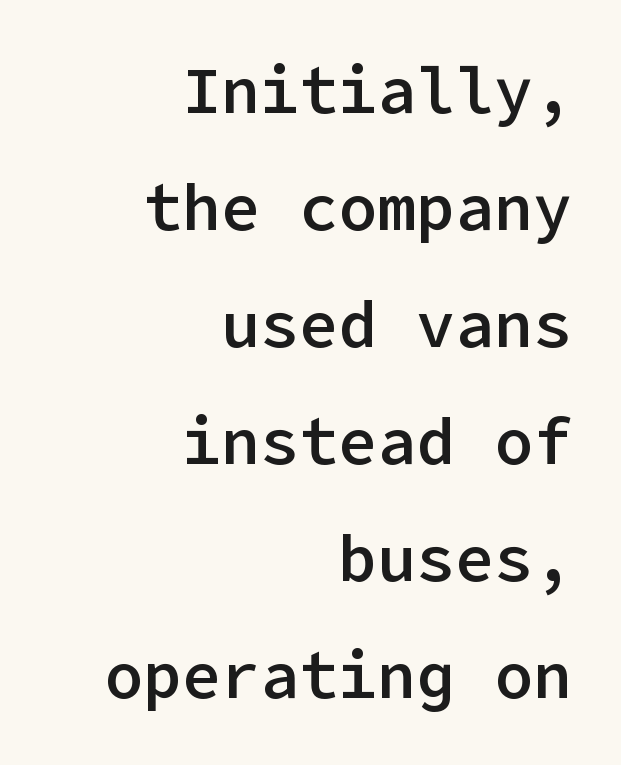
The image shows 65 px semibold sans-serif type, upright; set right-aligned, line spacing 1.8x, normal letter spacing, not underlined; low stroke contrast and a medium x-height.
